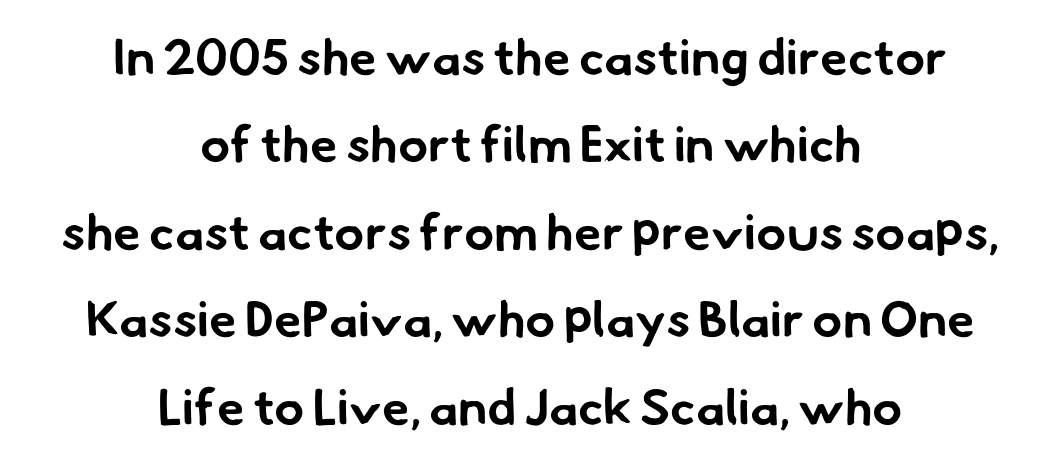
Q: Is the text bold? A: Yes.
Q: Is the typeface a serif or a sans-serif typeface? A: Sans-serif.
Q: Is the text underlined? A: No.
Q: How is the paragraph aligned? A: Centered.
Q: Is the spacing between letters normal or unusually wide? A: Normal.
Q: Width (condensed, normal, or wide)? A: Normal.
Q: Stroke contrast? A: Low.
Q: x-height? A: Small.
Q: Monospaced? A: No.
